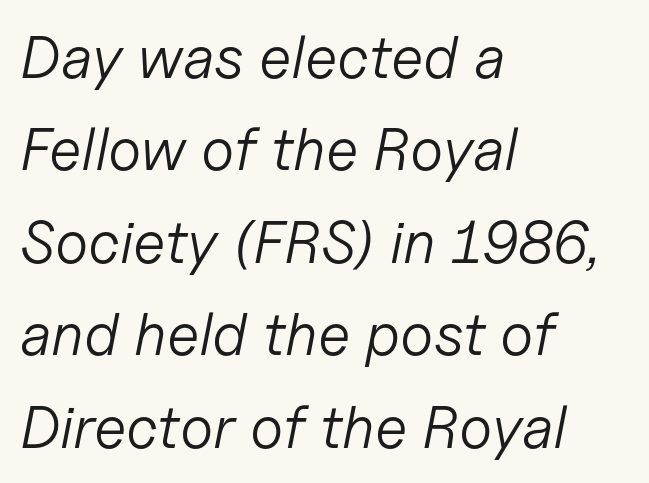
The image shows 60 px light type, italic (leaning right); set left-aligned, normal line spacing (1.54x), normal letter spacing, not underlined; low stroke contrast and a medium x-height.
